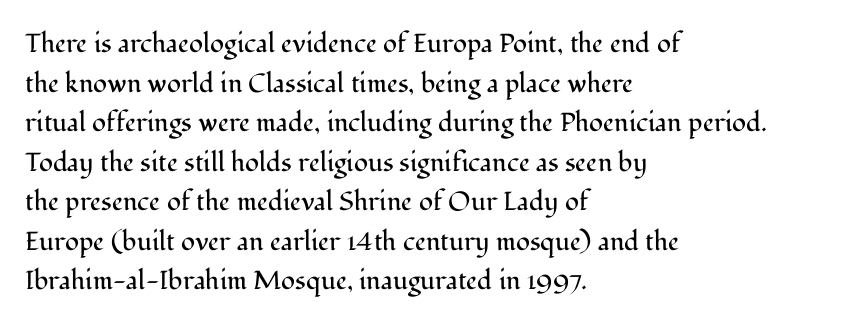
{"italic": "no", "bold": "no", "underline": "no", "align": "left", "line_spacing": "normal", "line_spacing_ratio": 1.52, "letter_spacing": "normal", "letter_spacing_em": 0.0, "glyph_px": 26}
